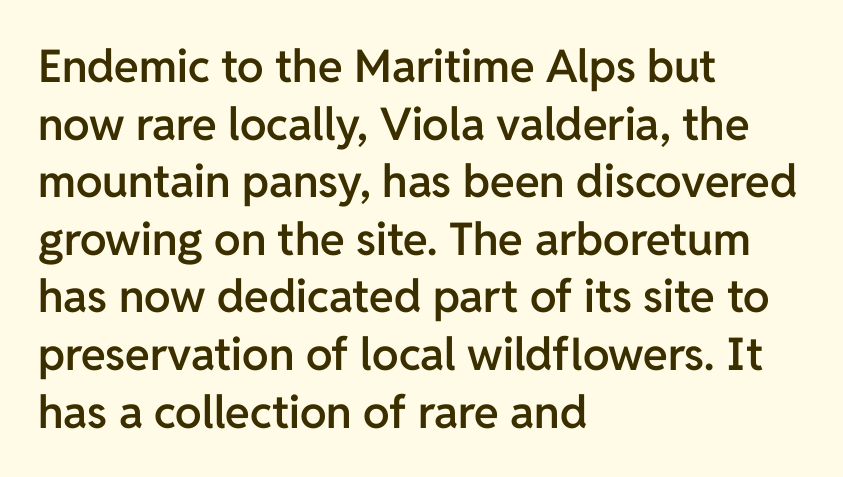
Q: Is the text bold? A: Semi-bold.
Q: Is the text italic (slanted)? A: No, it is upright.
Q: Is the typeface a serif or a sans-serif typeface? A: Sans-serif.
Q: Is the text underlined? A: No.
Q: How is the paragraph aligned? A: Left-aligned.
Q: Is the spacing between letters normal or unusually wide? A: Normal.
Q: Is the spacing between lines tight, normal or loose? A: Normal.
Q: Width (condensed, normal, or wide)? A: Normal.
Q: Stroke contrast? A: Low.
Q: x-height? A: Medium.
Q: Monospaced? A: No.
